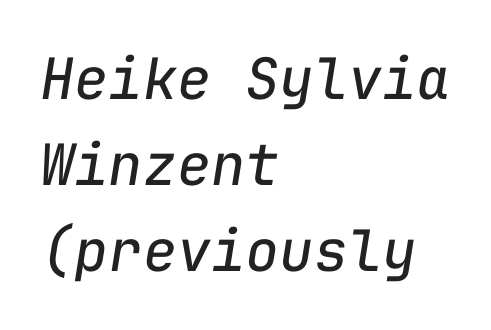
{"italic": "yes", "lean": "right", "slant_degrees": 9, "bold": "no", "weight": "regular", "width": "normal", "stroke_contrast": "low", "x_height": "medium", "monospaced": "yes", "underline": "no", "align": "left", "line_spacing": "normal", "line_spacing_ratio": 1.51, "letter_spacing": "normal", "letter_spacing_em": 0.0, "glyph_px": 57}
